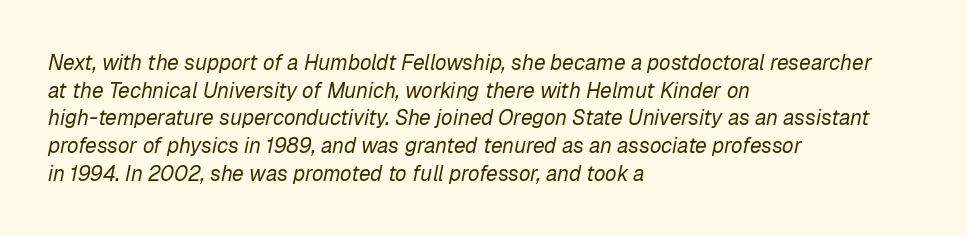
Q: Is the text bold? A: No.
Q: Is the text italic (slanted)? A: Yes, it leans right by about 12 degrees.
Q: Is the text underlined? A: No.
Q: How is the paragraph aligned? A: Left-aligned.
Q: Is the spacing between letters normal or unusually wide? A: Normal.
Q: Is the spacing between lines tight, normal or loose? A: Normal.
